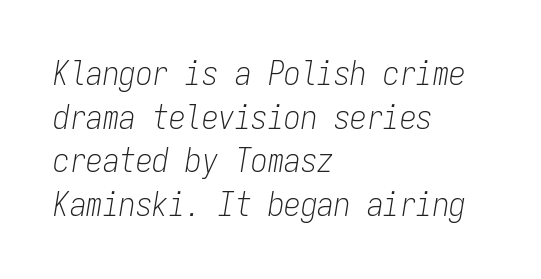
A student would call this left alignment; a typographer would say flush left, rag right. Beneath every word, the page is bare. Tall strokes in this sample are angled rather than plumb. Counters stay open thanks to moderate or lighter strokes. Caption: standard tracking, unaltered. Think of a typewriter: that constant character pitch is what you see here.
